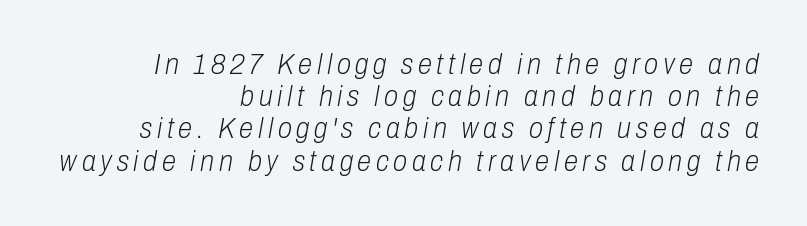
Q: Is the text bold? A: No.
Q: Is the text italic (slanted)? A: Yes, it leans right by about 10 degrees.
Q: Is the text underlined? A: No.
Q: How is the paragraph aligned? A: Right-aligned.
Q: Is the spacing between lines tight, normal or loose? A: Tight.
Q: Width (condensed, normal, or wide)? A: Condensed.
Q: Stroke contrast? A: Low.
Q: x-height? A: Medium.
Q: Monospaced? A: No.
